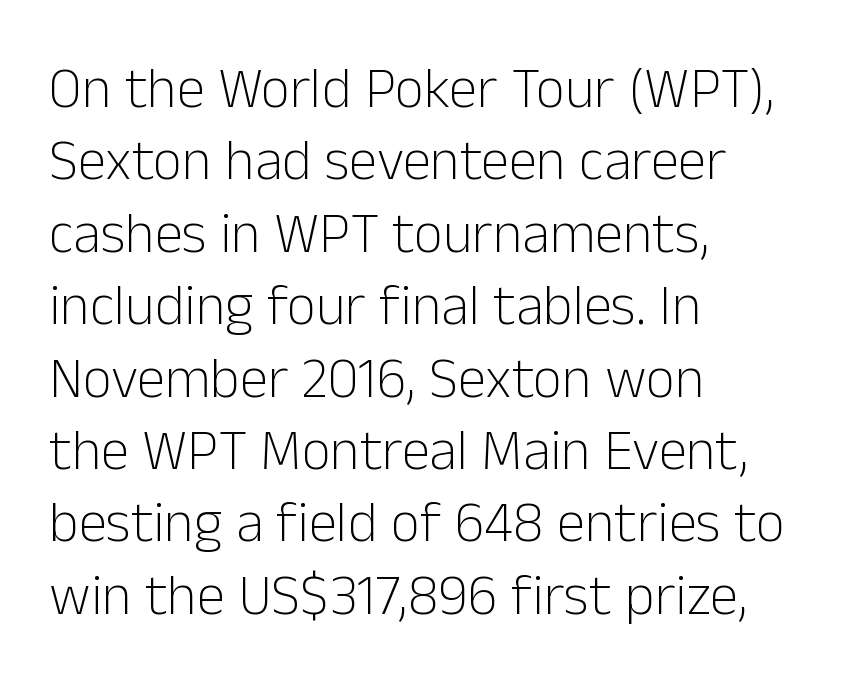
Q: Is the text bold? A: No.
Q: Is the text italic (slanted)? A: No, it is upright.
Q: Is the typeface a serif or a sans-serif typeface? A: Sans-serif.
Q: Is the text underlined? A: No.
Q: How is the paragraph aligned? A: Left-aligned.
Q: Is the spacing between letters normal or unusually wide? A: Normal.
Q: Is the spacing between lines tight, normal or loose? A: Normal.
Q: Width (condensed, normal, or wide)? A: Normal.
Q: Stroke contrast? A: Low.
Q: x-height? A: Medium.
Q: Monospaced? A: No.
